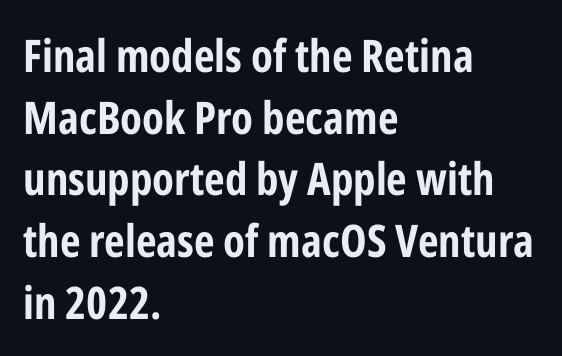
This is sans-serif lettering, the kind often seen on screens and signage. Typographic density is high because the face is bold. The passage shown is typed in a proportional face where columns would drift. Do the letters lean? They stand straight. Typeset ragged right — the left edge is the straight one. Descenders are the only things crossing below the line.
